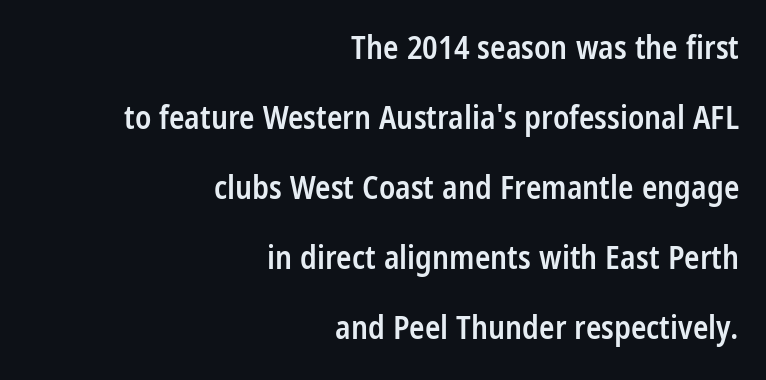
{"serif": "no", "italic": "no", "bold": "semi", "weight": "semibold", "width": "condensed", "stroke_contrast": "low", "x_height": "large", "monospaced": "no", "underline": "no", "align": "right", "line_spacing": "loose", "line_spacing_ratio": 2.19, "letter_spacing": "normal", "letter_spacing_em": 0.0, "glyph_px": 32}
